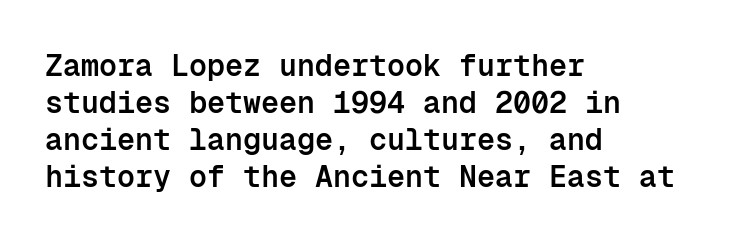
{"serif": "no", "italic": "no", "bold": "semi", "weight": "semibold", "width": "normal", "stroke_contrast": "low", "x_height": "medium", "monospaced": "yes", "underline": "no", "align": "left", "line_spacing_ratio": 1.23, "letter_spacing": "normal", "letter_spacing_em": 0.0, "glyph_px": 30}
